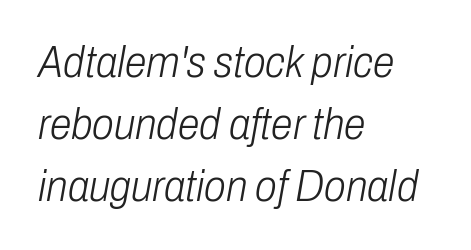
The image shows 44 px light, condensed type, italic (leaning right); set left-aligned, normal line spacing (1.41x), normal letter spacing, not underlined; low stroke contrast and a medium x-height.
